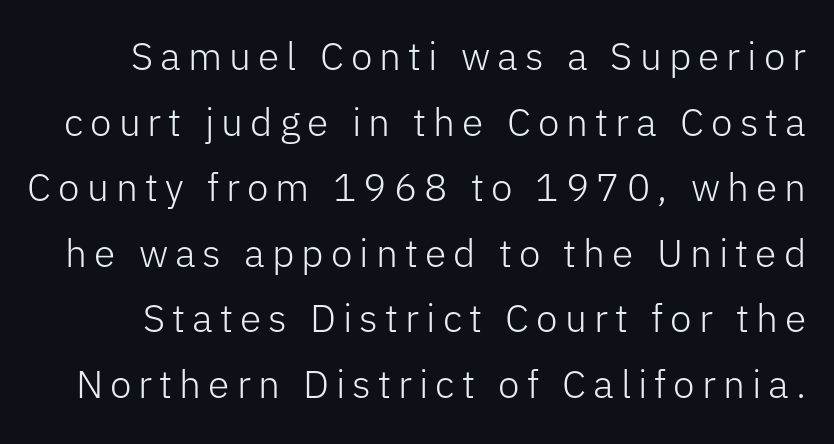
The image shows 39 px light sans-serif type, upright; set normal line spacing (1.68x), not underlined; low stroke contrast and a medium x-height.
